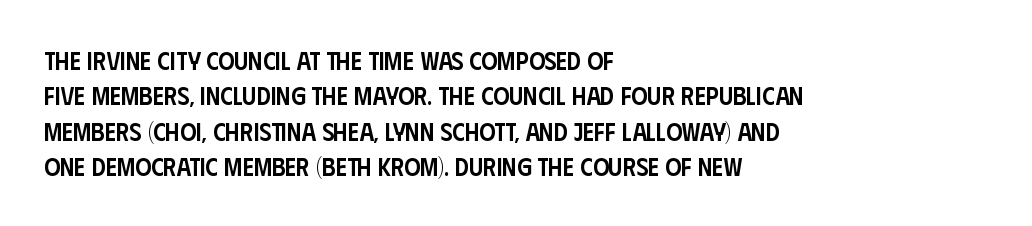
Every letter is mildly thick-stroked: semibold rather than bold. The passage is arranged the way most books set body copy — flush left. The axis of the letterforms is exactly vertical. The rendering uses a moderate line-height, typical for paragraphs.
